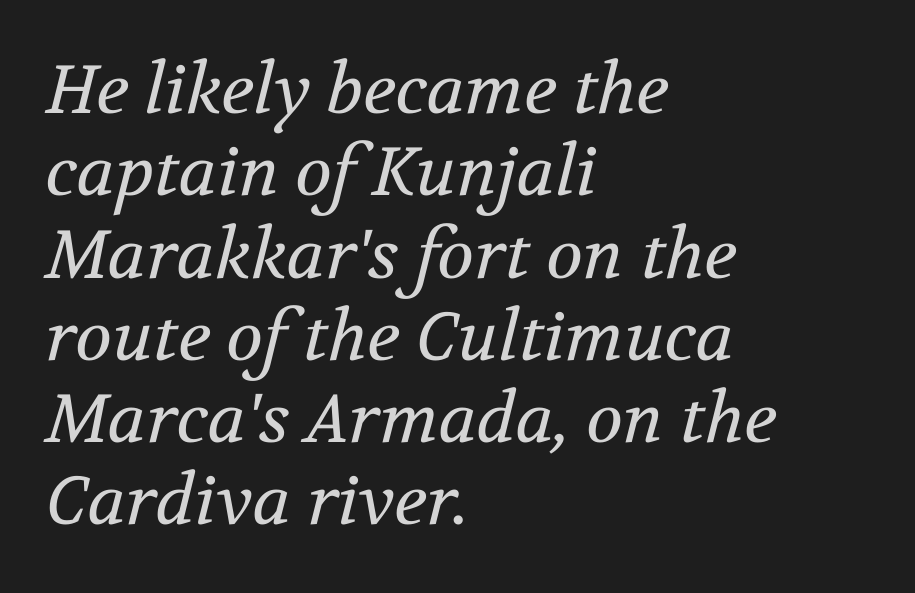
Q: Is the text bold? A: No.
Q: Is the text italic (slanted)? A: Yes, it leans right by about 12 degrees.
Q: Is the typeface a serif or a sans-serif typeface? A: Serif.
Q: Is the text underlined? A: No.
Q: How is the paragraph aligned? A: Left-aligned.
Q: Is the spacing between letters normal or unusually wide? A: Normal.
Q: Width (condensed, normal, or wide)? A: Normal.
Q: Stroke contrast? A: Medium.
Q: x-height? A: Medium.
Q: Monospaced? A: No.
